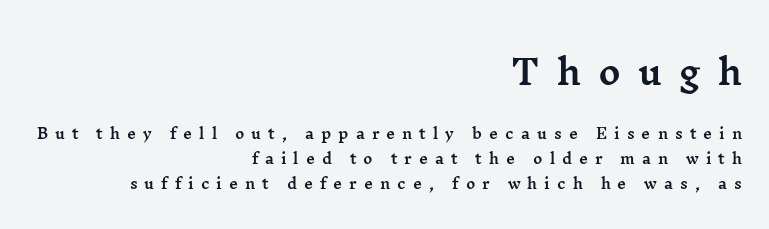
The letters stand straight up with perfectly vertical stems. You get the large type first, then a drop to smaller type. Does the copy run flush right? Yes — the right margin is perfectly even. Does the type have serifs? Yes, each stem ends in a small foot. Each row of text sits above clean, open space.
